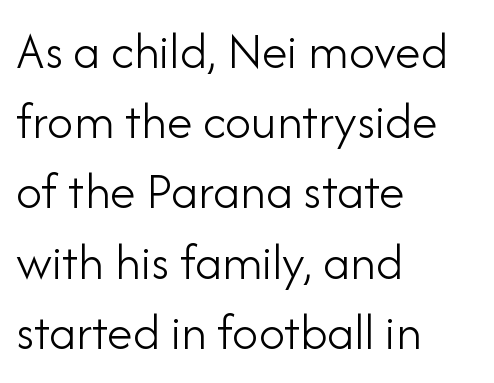
{"serif": "no", "italic": "no", "bold": "no", "weight": "light", "width": "normal", "stroke_contrast": "low", "x_height": "small", "monospaced": "no", "underline": "no", "align": "left", "line_spacing": "normal", "line_spacing_ratio": 1.35, "letter_spacing": "normal", "letter_spacing_em": 0.0, "glyph_px": 52}
